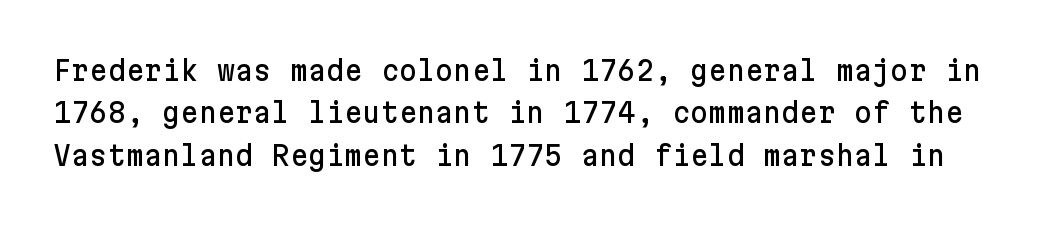
{"serif": "no", "italic": "no", "width": "normal", "stroke_contrast": "low", "x_height": "medium", "underline": "no", "line_spacing": "normal", "line_spacing_ratio": 1.51, "letter_spacing": "normal", "letter_spacing_em": 0.0, "glyph_px": 28}
